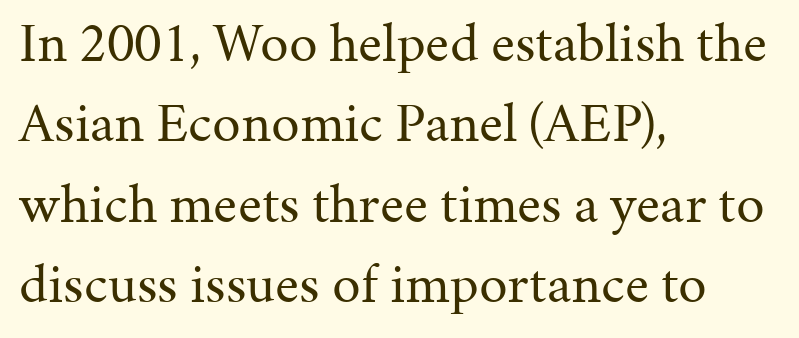
Spacing verdict: proportional, widths tailored to each character. Every character sits straight up, as roman type does. Each line starts at the same left margin while the right side varies. Little horizontal feet cap the strokes, marking this as serif type. The face used here is rendered with its standard letterfit. Stems and bowls with no extra thickness — not bold.
